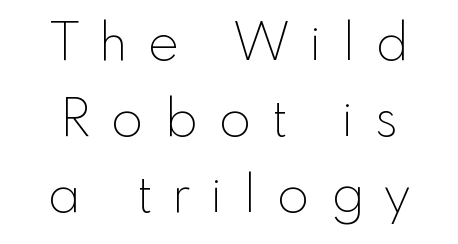
These lines are rendered in a variable-pitch font. Letterform terminals end flat and unadorned throughout the passage. A bare baseline throughout the passage. Bold? No — there's no thickening of the strokes.
